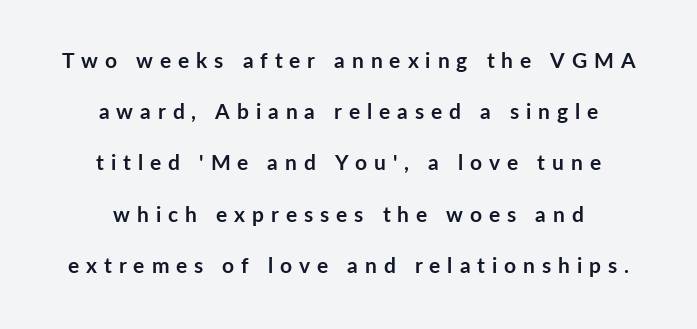
{"italic": "no", "bold": "yes", "underline": "no", "align": "center", "line_spacing": "loose", "line_spacing_ratio": 2.44, "letter_spacing": "wide", "letter_spacing_em": 0.33, "glyph_px": 21}
